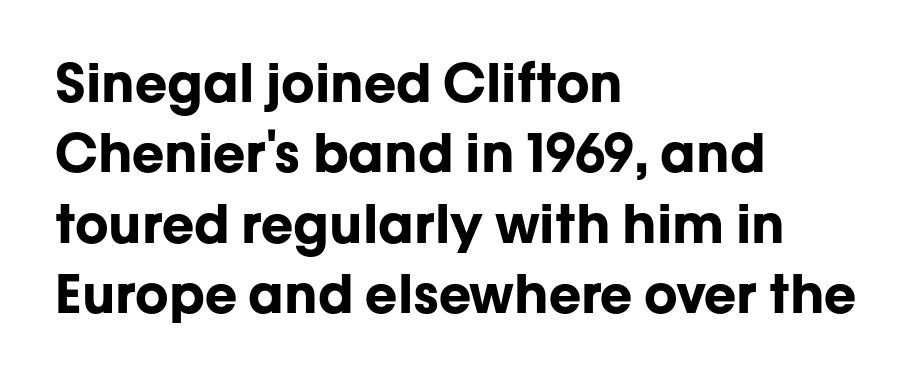
The image shows 53 px bold sans-serif type, upright; set left-aligned, normal line spacing (1.33x), normal letter spacing, not underlined; low stroke contrast and a medium x-height.
